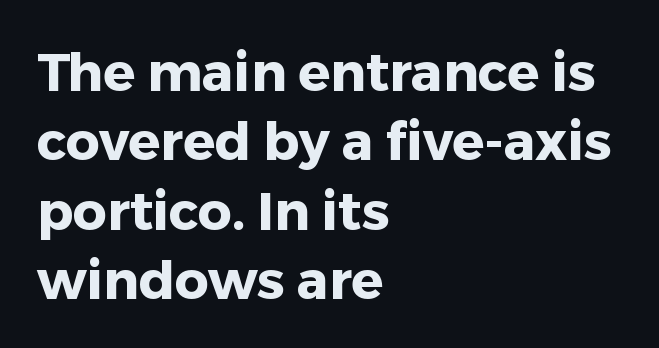
The image shows 53 px heavy sans-serif type, upright; set left-aligned, normal line spacing (1.31x), normal letter spacing, not underlined; low stroke contrast and a medium x-height.
